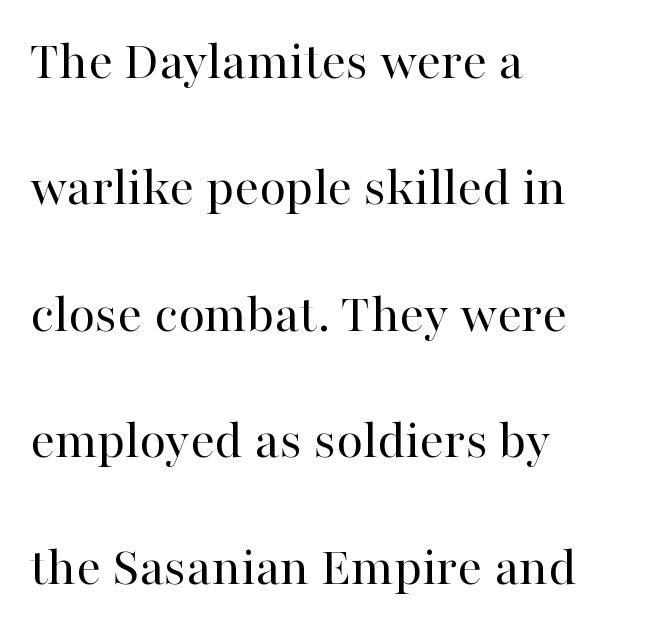
{"serif": "yes", "italic": "no", "bold": "no", "weight": "regular", "width": "normal", "stroke_contrast": "high", "x_height": "medium", "monospaced": "no", "underline": "no", "align": "left", "line_spacing": "loose", "line_spacing_ratio": 2.3, "letter_spacing": "normal", "letter_spacing_em": 0.0, "glyph_px": 55}
